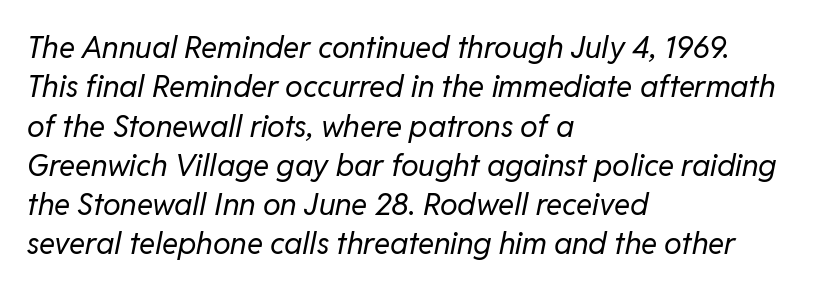
You could not count columns in this text — the font is proportionally spaced. Words float on clear page, feet unadorned. Would a proofreader flag this as italicized? Yes. Students, note that the glyphs here touch the page at normal intervals.
